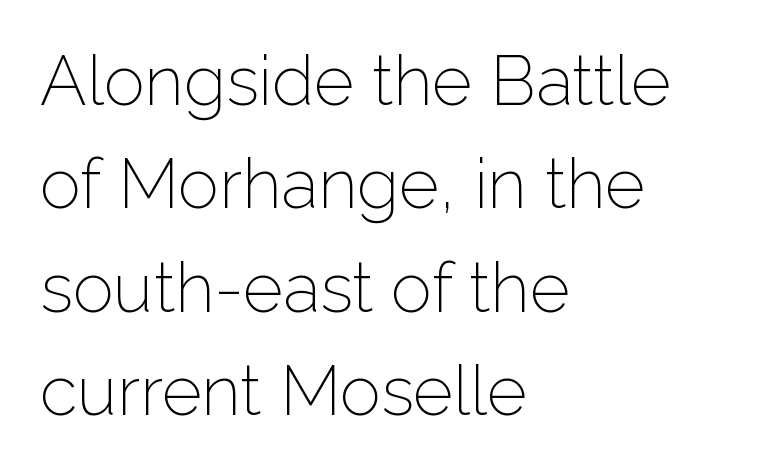
The axis of the letterforms is exactly vertical. Leftover space on each line is placed entirely after the last word. Clear beneath every line of the passage. Nothing unusual about the tracking: characters are spaced as the font intends.
